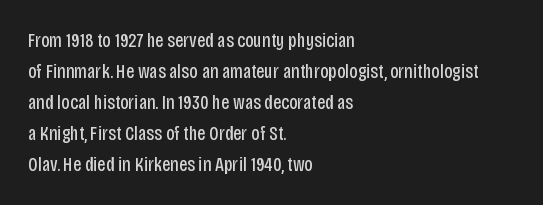
Q: Is the text bold? A: No.
Q: Is the text italic (slanted)? A: No, it is upright.
Q: Is the text underlined? A: No.
Q: How is the paragraph aligned? A: Left-aligned.
Q: Is the spacing between letters normal or unusually wide? A: Normal.
Q: Is the spacing between lines tight, normal or loose? A: Normal.
